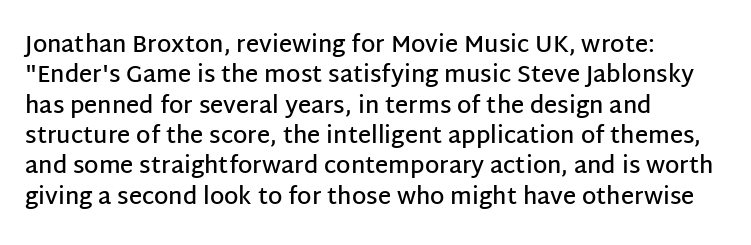
Q: Is the text bold? A: Semi-bold.
Q: Is the text italic (slanted)? A: No, it is upright.
Q: Is the text underlined? A: No.
Q: How is the paragraph aligned? A: Left-aligned.
Q: Is the spacing between letters normal or unusually wide? A: Normal.
Q: Is the spacing between lines tight, normal or loose? A: Normal.
